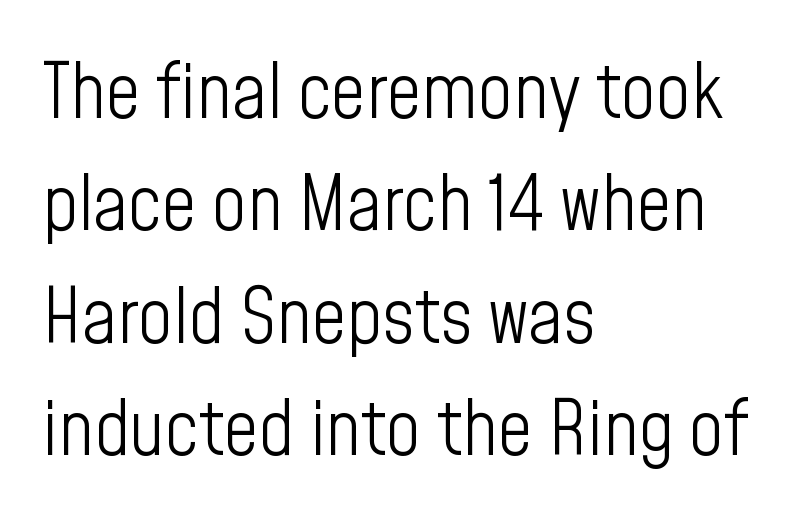
{"serif": "no", "italic": "no", "bold": "no", "weight": "light", "width": "condensed", "stroke_contrast": "low", "x_height": "medium", "monospaced": "no", "underline": "no", "align": "left", "line_spacing": "normal", "line_spacing_ratio": 1.48, "letter_spacing": "normal", "letter_spacing_em": 0.0, "glyph_px": 76}
